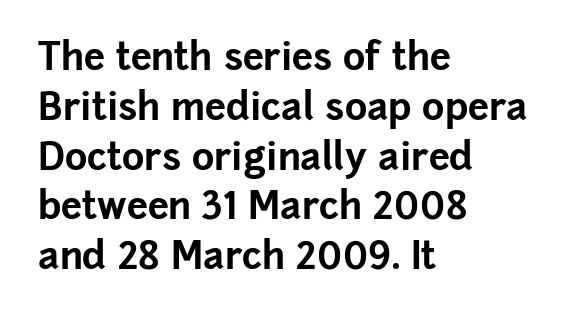
The designer left line spacing at the default. Compared with typical body copy, the letter spacing here is the same. Notice how the passage keeps a crisp vertical edge on the left only. Typesetter's note: full bold, strokes at maximum text heaviness. These lines are rendered in a variable-pitch font. The font's upright variant was chosen for this text.
